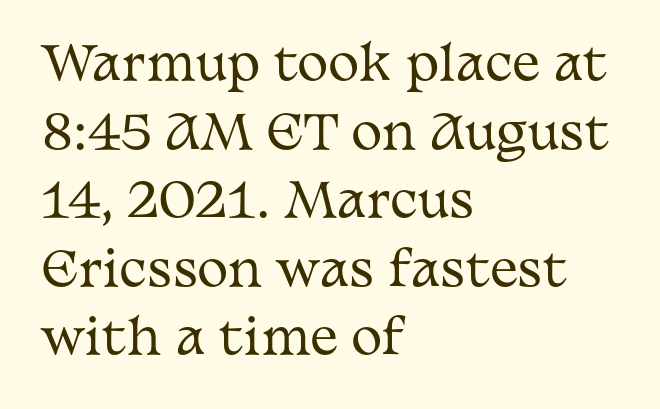
{"serif": "yes", "italic": "no", "bold": "no", "weight": "regular", "width": "wide", "stroke_contrast": "medium", "x_height": "medium", "monospaced": "no", "underline": "no", "align": "left", "line_spacing": "normal", "line_spacing_ratio": 1.46, "letter_spacing": "normal", "letter_spacing_em": 0.0, "glyph_px": 47}
